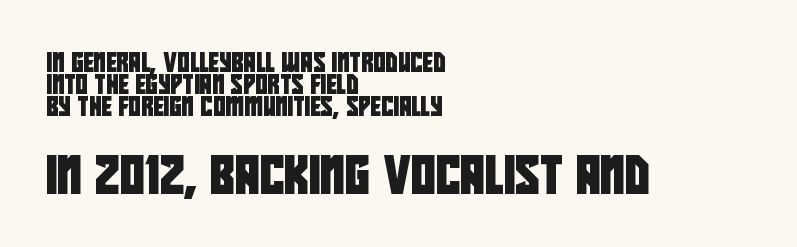
The passage shown is typeset with a sans-serif family. This sample is left-justified, so line endings fall wherever the words run out. Nobody drew a line under any word here. The passage shown has conventional tracking throughout. Typesetter's note — lower block bumped up in size, upper block left smaller.
